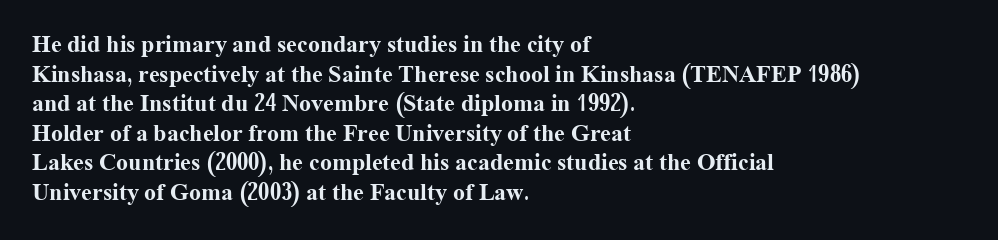
Q: Is the text bold? A: Yes.
Q: Is the text italic (slanted)? A: No, it is upright.
Q: Is the text underlined? A: No.
Q: How is the paragraph aligned? A: Left-aligned.
Q: Is the spacing between letters normal or unusually wide? A: Normal.
